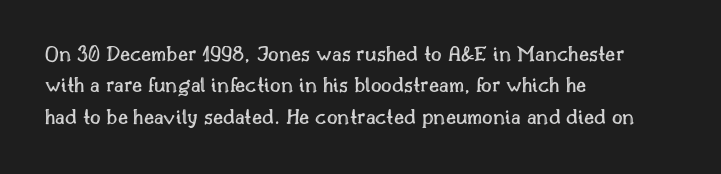
The image shows 23 px text type, upright; set left-aligned, normal line spacing (1.36x), normal letter spacing, not underlined.
